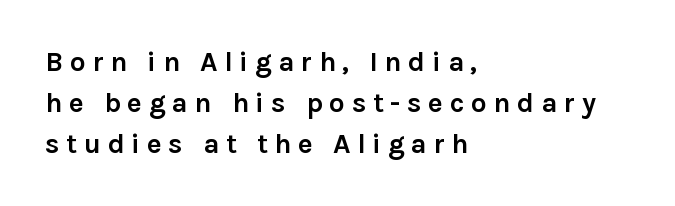
Spacing verdict: proportional, widths tailored to each character. The ragged edge is on the right, which tells us the setting is flush left. The rows are spaced the way most documents space them. Does extra space separate the letters? Yes, quite a lot of it. What weight is shown? A full bold with thick strokes. Posture: straight, roman, zero tilt.
